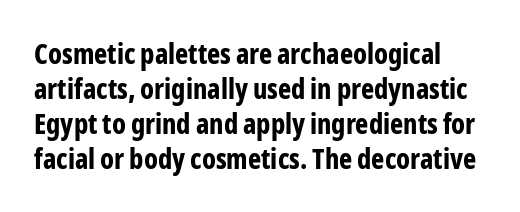
{"serif": "no", "italic": "no", "bold": "yes", "weight": "bold", "width": "condensed", "stroke_contrast": "low", "x_height": "medium", "monospaced": "no", "underline": "no", "line_spacing": "normal", "line_spacing_ratio": 1.25, "letter_spacing": "normal", "letter_spacing_em": 0.0, "glyph_px": 28}
